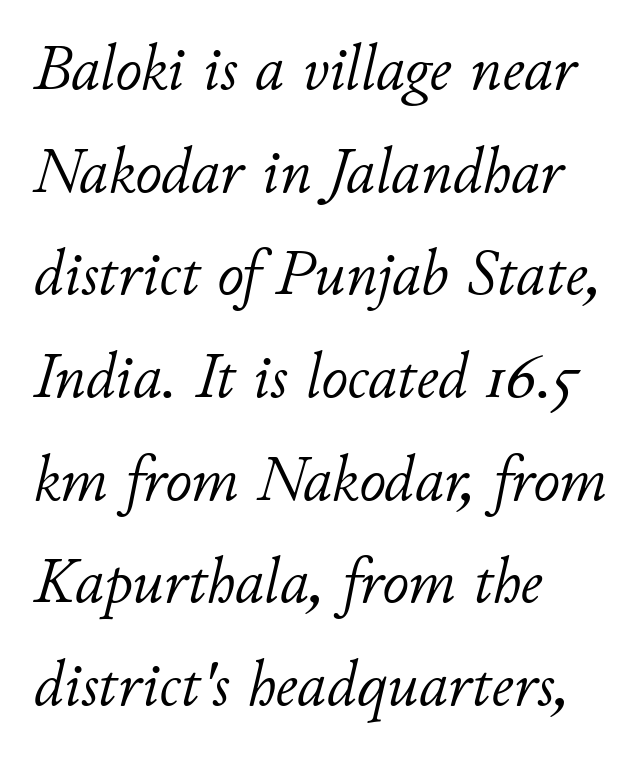
{"italic": "yes", "lean": "right", "slant_degrees": 11, "bold": "no", "weight": "light", "width": "normal", "stroke_contrast": "low", "x_height": "small", "monospaced": "no", "underline": "no", "align": "left", "line_spacing": "normal", "line_spacing_ratio": 1.58, "letter_spacing": "normal", "letter_spacing_em": 0.0, "glyph_px": 65}
